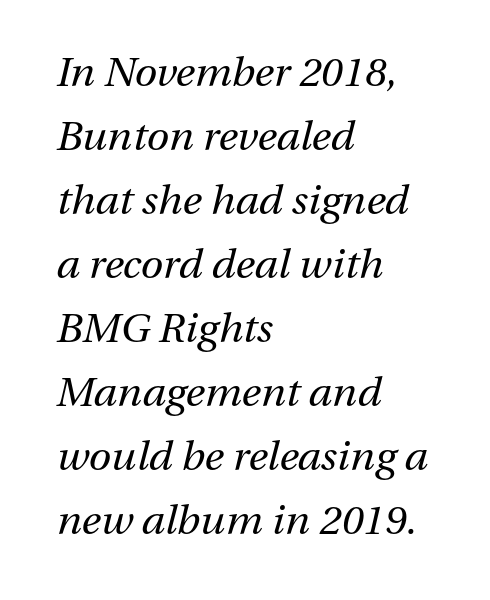
{"italic": "yes", "lean": "right", "slant_degrees": 13, "bold": "no", "weight": "regular", "width": "normal", "stroke_contrast": "medium", "x_height": "medium", "monospaced": "no", "underline": "no", "align": "left", "line_spacing": "normal", "line_spacing_ratio": 1.56, "letter_spacing": "normal", "letter_spacing_em": 0.0, "glyph_px": 41}
